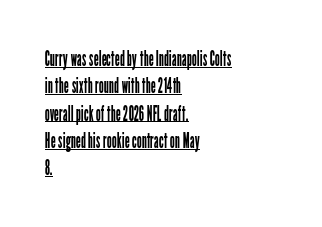
{"italic": "no", "bold": "no", "underline": "yes", "align": "left", "line_spacing_ratio": 1.24, "letter_spacing": "normal", "letter_spacing_em": 0.0, "glyph_px": 22}
